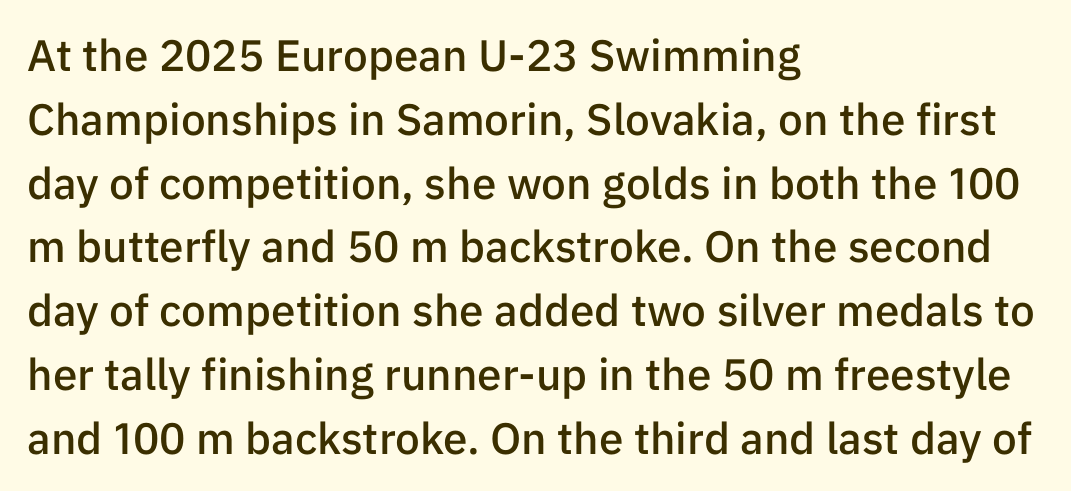
Has an underline been added? It has not. Is this a fixed-width face? No — the glyphs have proportional, varying widths. The vertical gap from one line to the next is medium. Horizontally, the lines are justified to the leading edge only.
